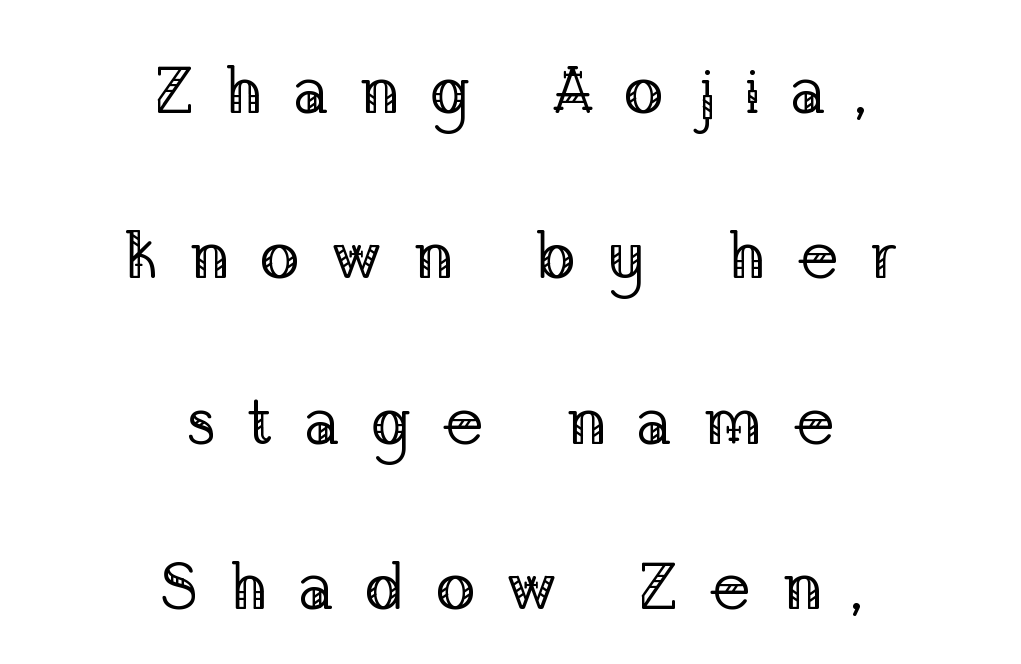
Line starts and ends both wander, symmetrically. Regarding serifs, this sample has them. Weight: in the light-to-regular range. Think of a printed novel: that variable character pitch is what you see here.
